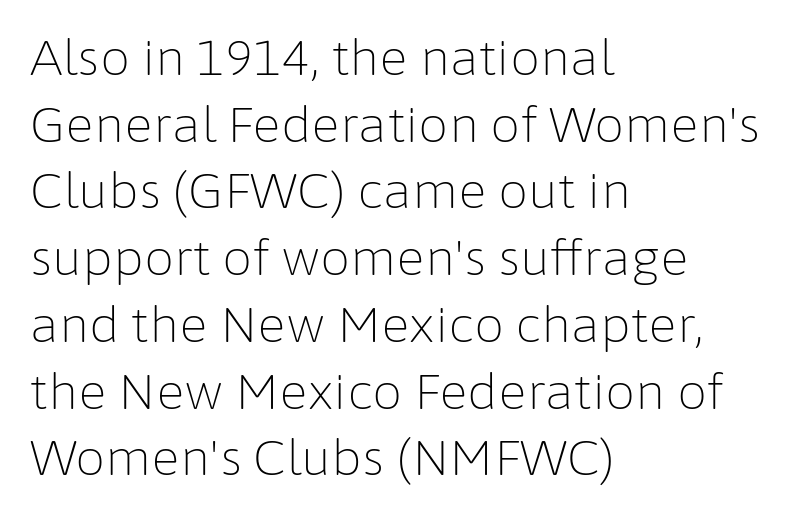
The image shows 48 px light sans-serif type, upright; set left-aligned, normal line spacing (1.39x), normal letter spacing, not underlined; low stroke contrast and a medium x-height.
